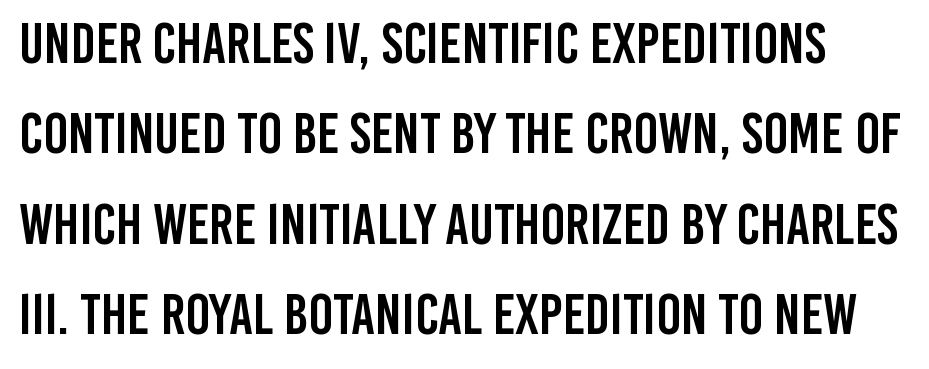
Q: Is the text italic (slanted)? A: No, it is upright.
Q: Is the typeface a serif or a sans-serif typeface? A: Sans-serif.
Q: Is the text underlined? A: No.
Q: Is the spacing between letters normal or unusually wide? A: Normal.
Q: Is the spacing between lines tight, normal or loose? A: Normal.
Q: Width (condensed, normal, or wide)? A: Condensed.
Q: Stroke contrast? A: Low.
Q: x-height? A: Large.
Q: Monospaced? A: No.
